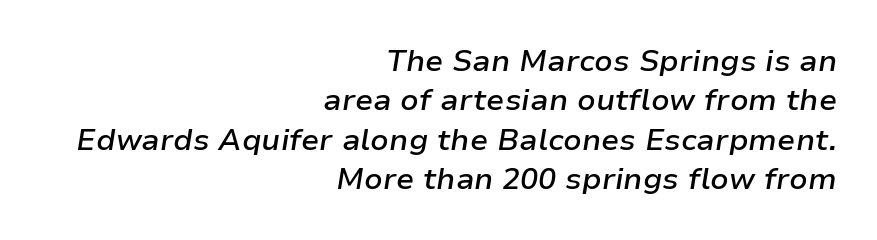
The image shows 30 px semibold type, italic (leaning right); set right-aligned, normal line spacing (1.31x), normal letter spacing, not underlined; low stroke contrast and a medium x-height.
